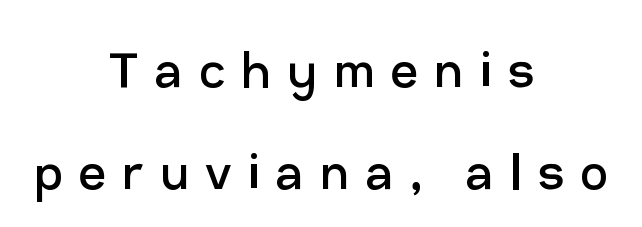
{"serif": "no", "italic": "no", "bold": "no", "weight": "regular", "width": "normal", "stroke_contrast": "low", "x_height": "medium", "monospaced": "no", "underline": "no", "align": "center", "line_spacing": "normal", "line_spacing_ratio": 1.7, "letter_spacing": "wide", "letter_spacing_em": 0.27, "glyph_px": 60}
